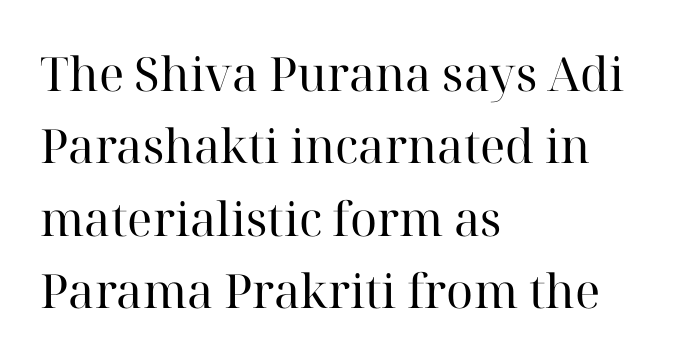
{"serif": "yes", "italic": "no", "bold": "no", "weight": "regular", "width": "normal", "stroke_contrast": "high", "x_height": "medium", "monospaced": "no", "underline": "no", "align": "left", "line_spacing": "normal", "line_spacing_ratio": 1.54, "letter_spacing": "normal", "letter_spacing_em": 0.0, "glyph_px": 47}
